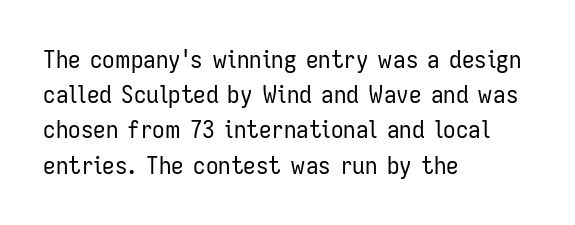
Q: Is the text bold? A: No.
Q: Is the text italic (slanted)? A: No, it is upright.
Q: Is the text underlined? A: No.
Q: How is the paragraph aligned? A: Left-aligned.
Q: Is the spacing between letters normal or unusually wide? A: Normal.
Q: Is the spacing between lines tight, normal or loose? A: Normal.
